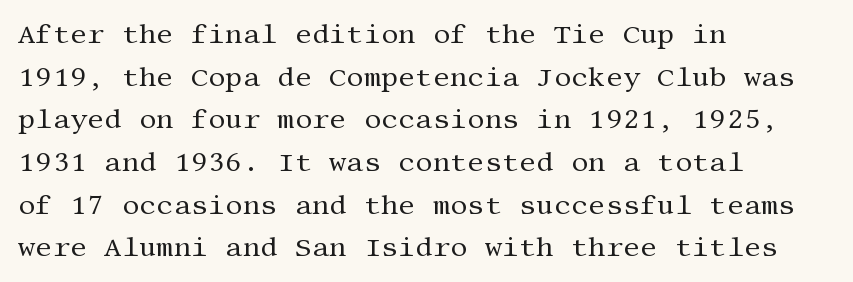
The ragged edge is on the right, which tells us the setting is flush left. Vertical strokes here are truly vertical. Heaviness? Minimal to ordinary, like unemphasized prose. Lines of text with bare space underneath.
